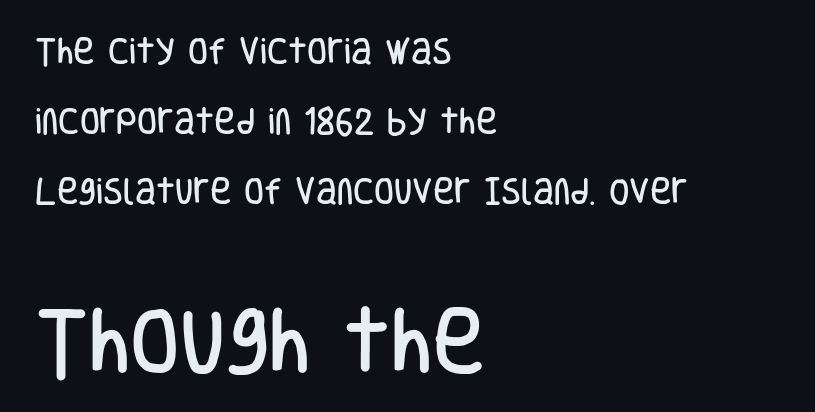
Horizontal bands of white between lines are thick stripes. The designer gave the closing block more size than the opening block. Just letters on the line, the space beneath them empty. The lettering stays uniformly vertical, giving the passage a roman look. The letters carry no serifs — their stems end cleanly without finishing strokes.
